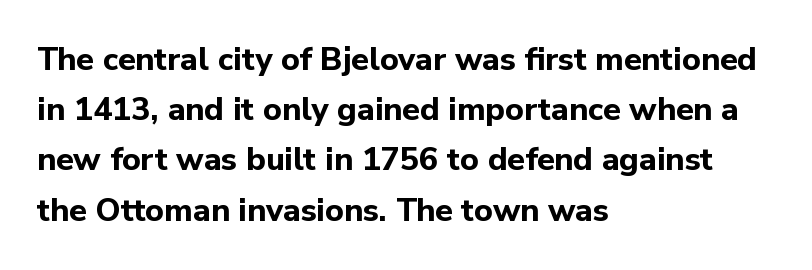
The image shows 32 px bold sans-serif type, upright; set left-aligned, normal line spacing (1.57x), normal letter spacing, not underlined; low stroke contrast and a medium x-height.
